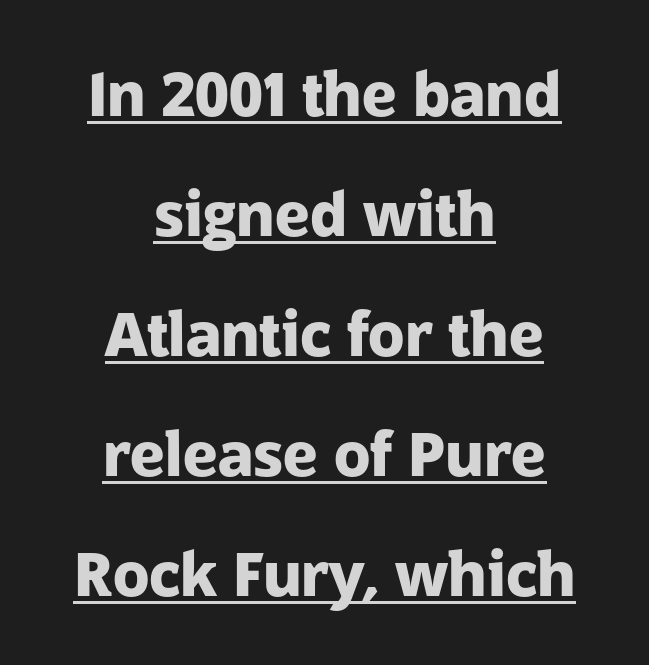
Q: Is the text bold? A: Yes.
Q: Is the text italic (slanted)? A: No, it is upright.
Q: Is the typeface a serif or a sans-serif typeface? A: Sans-serif.
Q: Is the text underlined? A: Yes.
Q: How is the paragraph aligned? A: Centered.
Q: Is the spacing between letters normal or unusually wide? A: Normal.
Q: Is the spacing between lines tight, normal or loose? A: Loose.
Q: Width (condensed, normal, or wide)? A: Normal.
Q: Stroke contrast? A: Low.
Q: x-height? A: Medium.
Q: Monospaced? A: No.
